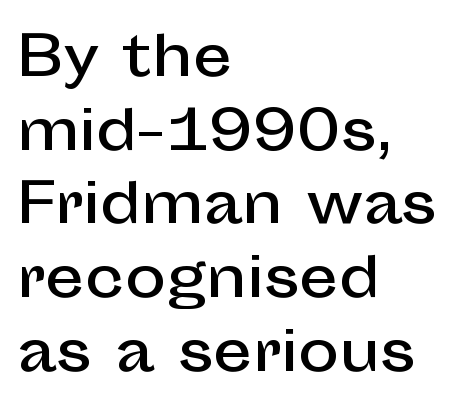
The image shows 55 px sans-serif type, upright; set left-aligned, normal line spacing (1.34x), normal letter spacing, not underlined; low stroke contrast and a medium x-height.
